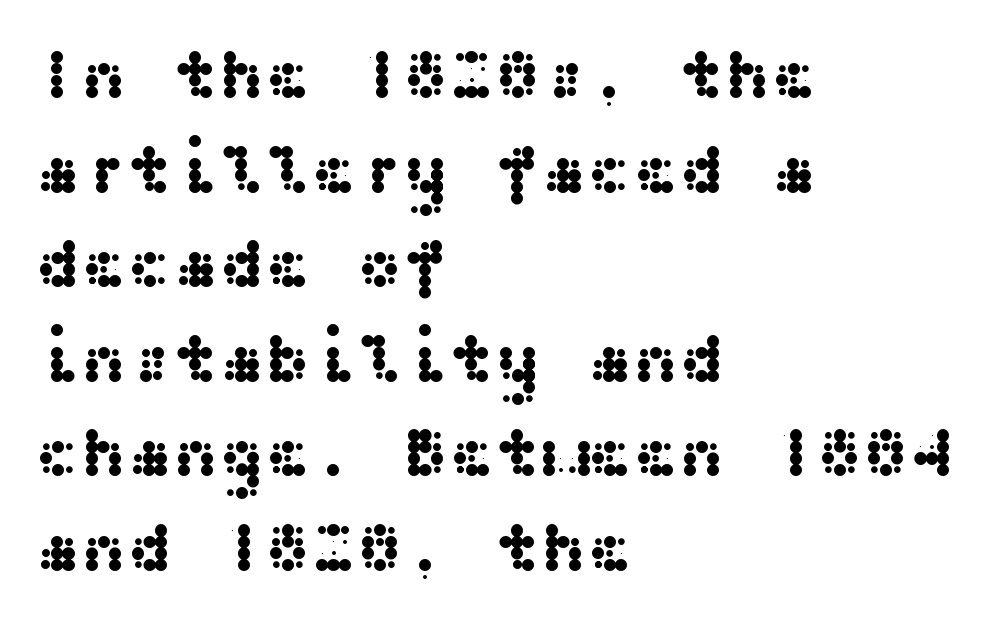
The words here are not underlined. Designer's note — italics off, roman on. These lines are composed in type without serifs. This rendering uses left alignment, leaving the right contour irregular. Leading: standard. Nothing unusual about the tracking: characters are spaced as the font intends.
